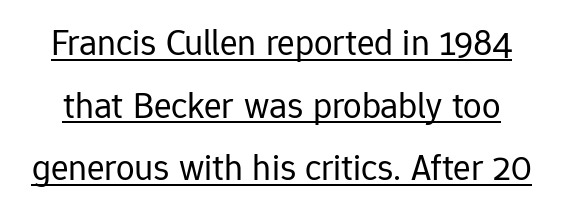
{"serif": "no", "italic": "no", "bold": "no", "weight": "regular", "width": "normal", "stroke_contrast": "low", "x_height": "medium", "monospaced": "no", "underline": "yes", "line_spacing": "normal", "line_spacing_ratio": 1.69, "letter_spacing": "normal", "letter_spacing_em": 0.0, "glyph_px": 37}
